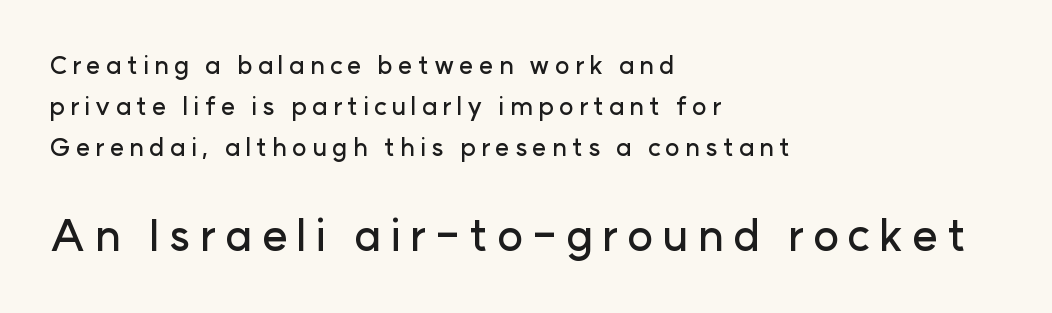
Nope, not italic — everything's standing straight. Vertically, the passage feels balanced, rows spaced as you'd expect. Words float on clear page, feet unadorned. Larger block? The one below; the one above is distinctly smaller.
